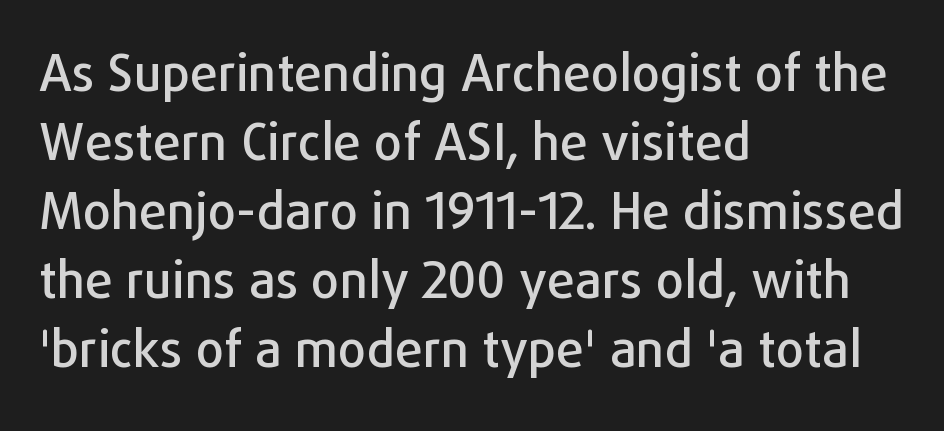
The image shows 50 px sans-serif type, upright; set left-aligned, normal line spacing (1.38x), normal letter spacing, not underlined; low stroke contrast and a medium x-height.
